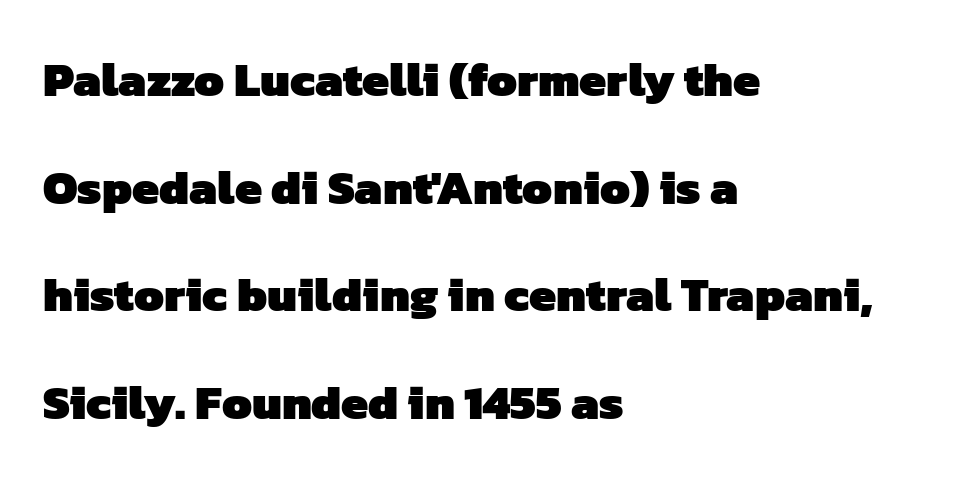
Q: Is the text bold? A: Yes.
Q: Is the typeface a serif or a sans-serif typeface? A: Sans-serif.
Q: Is the text underlined? A: No.
Q: How is the paragraph aligned? A: Left-aligned.
Q: Is the spacing between letters normal or unusually wide? A: Normal.
Q: Is the spacing between lines tight, normal or loose? A: Loose.
Q: Width (condensed, normal, or wide)? A: Normal.
Q: Stroke contrast? A: Low.
Q: x-height? A: Medium.
Q: Monospaced? A: No.
